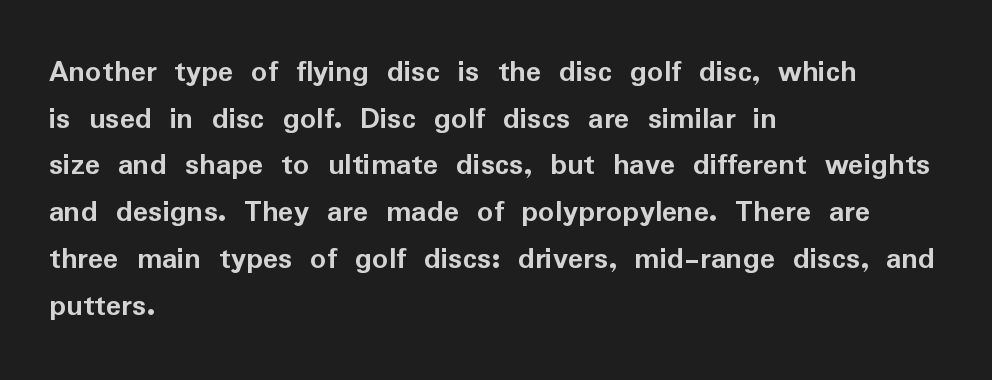
Q: Is the text bold? A: Yes.
Q: Is the text italic (slanted)? A: No, it is upright.
Q: Is the typeface a serif or a sans-serif typeface? A: Sans-serif.
Q: Is the text underlined? A: No.
Q: How is the paragraph aligned? A: Left-aligned.
Q: Is the spacing between letters normal or unusually wide? A: Normal.
Q: Is the spacing between lines tight, normal or loose? A: Normal.
Q: Width (condensed, normal, or wide)? A: Normal.
Q: Stroke contrast? A: Low.
Q: x-height? A: Medium.
Q: Monospaced? A: No.
